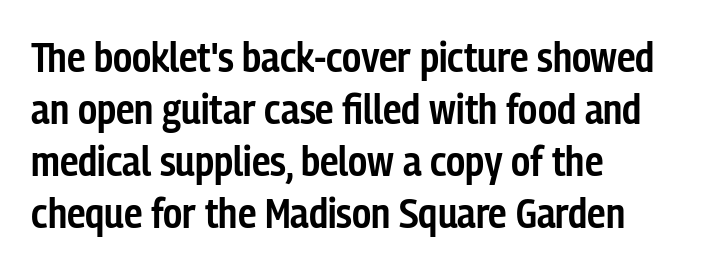
If you drew a line through each stem, it would be perfectly vertical. A bit beefed up — I'd call it semibold rather than bold. Lines of text with bare space underneath. Teacher's note: observe the even left margin — that is flush-left alignment.
